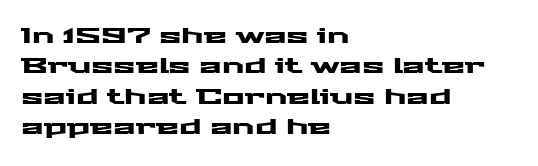
A bare baseline throughout the passage. This rendering uses left alignment, leaving the right contour irregular. Vertical strokes here are truly vertical. Glyph-to-glyph distance matches everyday printed text. If you measured baseline to baseline, you'd find a middling distance.
